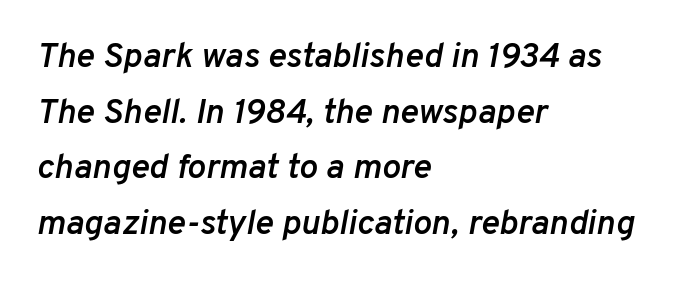
Q: Is the text bold? A: Semi-bold.
Q: Is the text italic (slanted)? A: Yes, it leans right by about 10 degrees.
Q: Is the text underlined? A: No.
Q: How is the paragraph aligned? A: Left-aligned.
Q: Is the spacing between letters normal or unusually wide? A: Normal.
Q: Is the spacing between lines tight, normal or loose? A: Normal.
Q: Width (condensed, normal, or wide)? A: Normal.
Q: Stroke contrast? A: Low.
Q: x-height? A: Medium.
Q: Monospaced? A: No.
